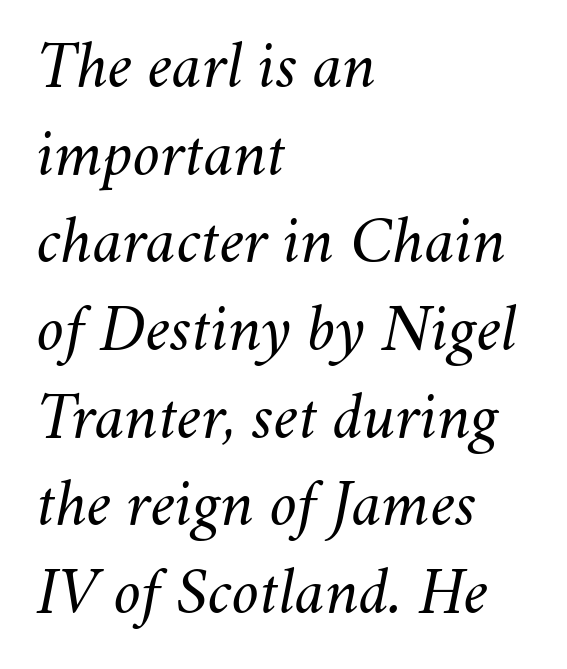
{"italic": "yes", "lean": "right", "slant_degrees": 11, "bold": "no", "weight": "light", "width": "normal", "stroke_contrast": "medium", "x_height": "small", "monospaced": "no", "underline": "no", "align": "left", "line_spacing": "normal", "line_spacing_ratio": 1.27, "letter_spacing": "normal", "letter_spacing_em": 0.0, "glyph_px": 69}
